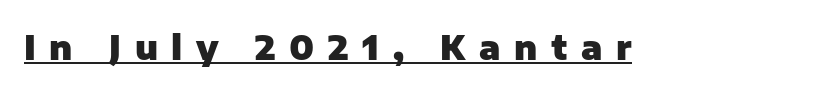
A typesetter would label this face a sans. A typesetter would mark this as roman, not italic. Do the characters align in a grid? No, the font is proportional. Every letter is thick-stroked: bold, no question. A typesetter would call this heavily tracked-out type.
